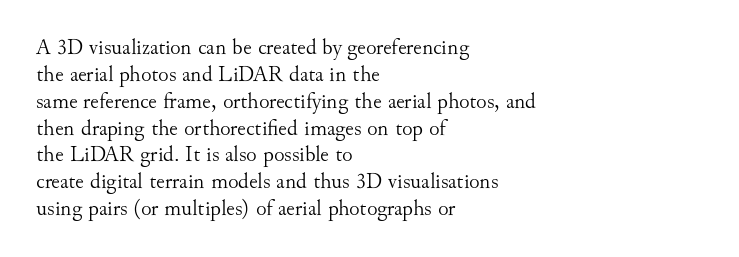
Q: Is the text bold? A: No.
Q: Is the text italic (slanted)? A: No, it is upright.
Q: Is the text underlined? A: No.
Q: How is the paragraph aligned? A: Left-aligned.
Q: Is the spacing between letters normal or unusually wide? A: Normal.
